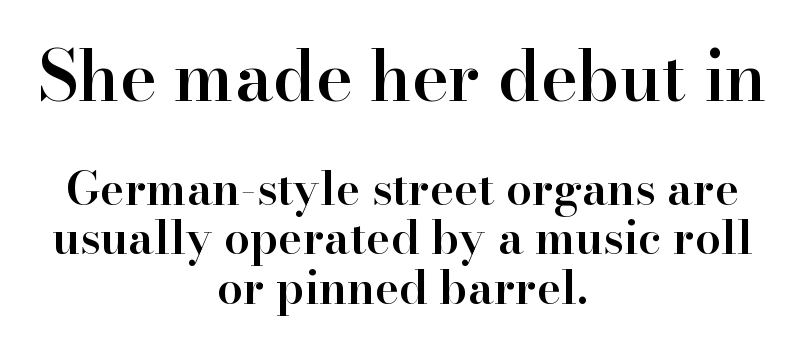
The letters sit at their default tracking, neither squeezed nor spread. Which margin do the lines hug? Neither — every line sits in the middle. The initial chunk of copy outweighs the following chunk in type size. Posture: straight, roman, zero tilt. The passage shown is not underscored anywhere. Yep, those are serifs on the letters.
